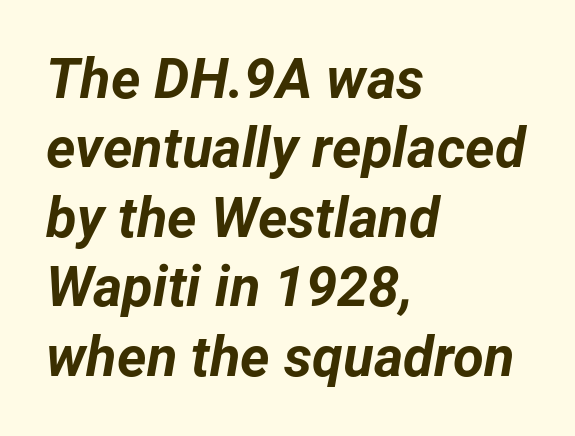
Q: Is the text bold? A: Yes.
Q: Is the text italic (slanted)? A: Yes, it leans right by about 12 degrees.
Q: Is the text underlined? A: No.
Q: How is the paragraph aligned? A: Left-aligned.
Q: Is the spacing between letters normal or unusually wide? A: Normal.
Q: Width (condensed, normal, or wide)? A: Normal.
Q: Stroke contrast? A: Low.
Q: x-height? A: Medium.
Q: Monospaced? A: No.
